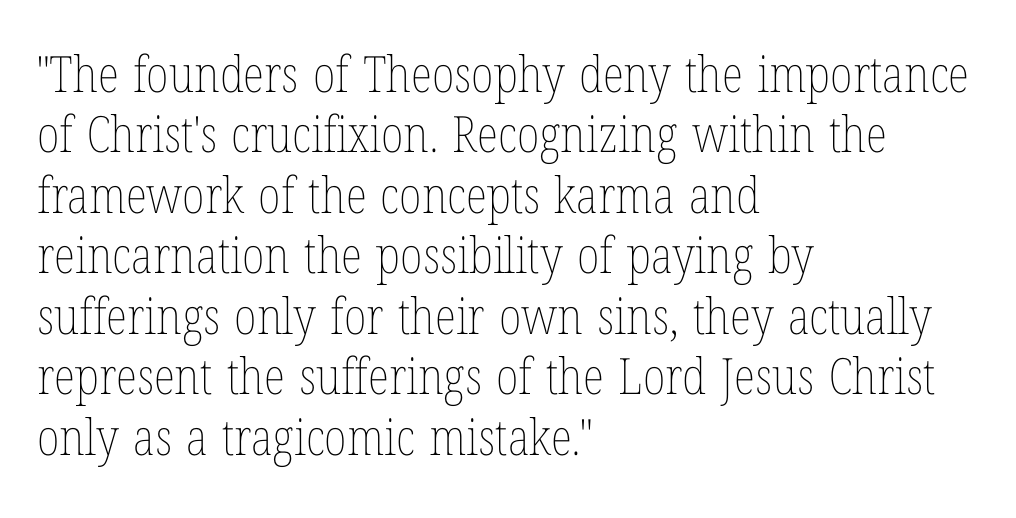
Q: Is the text bold? A: No.
Q: Is the text italic (slanted)? A: No, it is upright.
Q: Is the text underlined? A: No.
Q: How is the paragraph aligned? A: Left-aligned.
Q: Is the spacing between letters normal or unusually wide? A: Normal.
Q: Width (condensed, normal, or wide)? A: Condensed.
Q: Stroke contrast? A: Low.
Q: x-height? A: Medium.
Q: Monospaced? A: No.
